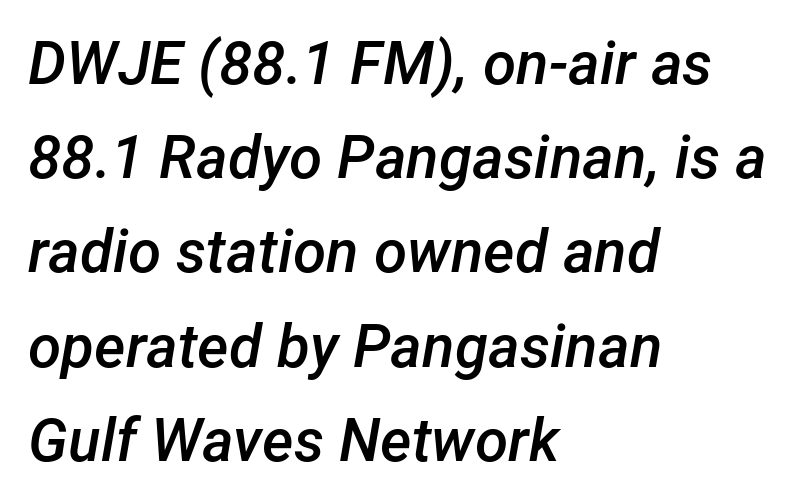
Q: Is the text bold? A: Semi-bold.
Q: Is the text italic (slanted)? A: Yes, it leans right by about 12 degrees.
Q: Is the text underlined? A: No.
Q: How is the paragraph aligned? A: Left-aligned.
Q: Is the spacing between letters normal or unusually wide? A: Normal.
Q: Is the spacing between lines tight, normal or loose? A: Normal.
Q: Width (condensed, normal, or wide)? A: Normal.
Q: Stroke contrast? A: Low.
Q: x-height? A: Medium.
Q: Monospaced? A: No.
